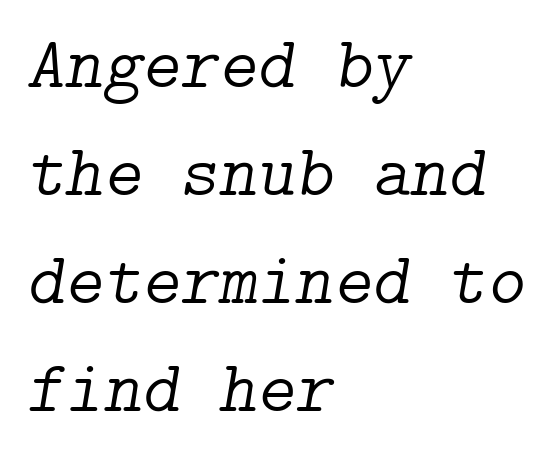
The image shows 73 px light serif type, italic (leaning right); set left-aligned, normal line spacing (1.48x), normal letter spacing, not underlined; low stroke contrast and a medium x-height.
